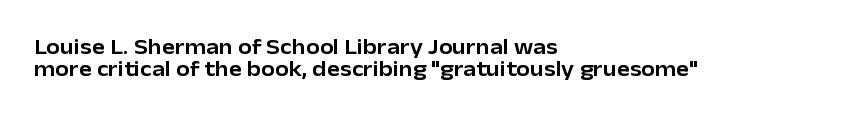
Q: Is the text italic (slanted)? A: No, it is upright.
Q: Is the text underlined? A: No.
Q: How is the paragraph aligned? A: Left-aligned.
Q: Is the spacing between letters normal or unusually wide? A: Normal.
Q: Is the spacing between lines tight, normal or loose? A: Tight.
